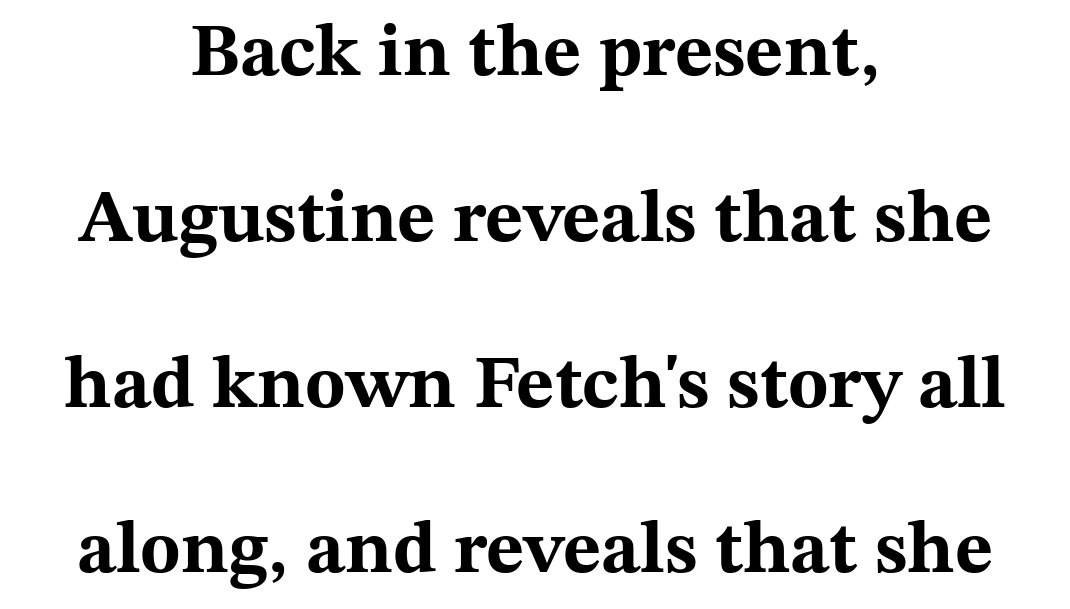
Q: Is the text bold? A: Yes.
Q: Is the text italic (slanted)? A: No, it is upright.
Q: Is the typeface a serif or a sans-serif typeface? A: Serif.
Q: Is the text underlined? A: No.
Q: How is the paragraph aligned? A: Centered.
Q: Is the spacing between letters normal or unusually wide? A: Normal.
Q: Is the spacing between lines tight, normal or loose? A: Loose.
Q: Width (condensed, normal, or wide)? A: Wide.
Q: Stroke contrast? A: Medium.
Q: x-height? A: Medium.
Q: Monospaced? A: No.
